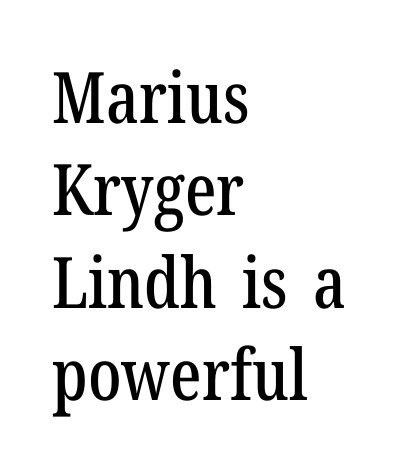
Q: Is the text italic (slanted)? A: No, it is upright.
Q: Is the typeface a serif or a sans-serif typeface? A: Serif.
Q: Is the text underlined? A: No.
Q: How is the paragraph aligned? A: Left-aligned.
Q: Is the spacing between letters normal or unusually wide? A: Normal.
Q: Is the spacing between lines tight, normal or loose? A: Normal.
Q: Width (condensed, normal, or wide)? A: Condensed.
Q: Stroke contrast? A: Low.
Q: x-height? A: Medium.
Q: Monospaced? A: No.
